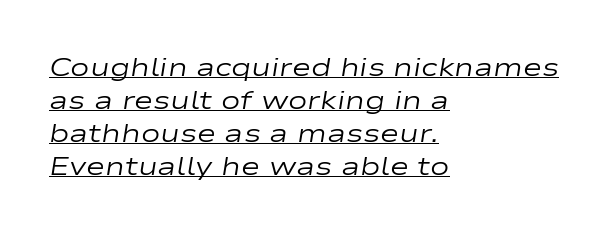
The image shows 26 px text type, italic (leaning right); set left-aligned, normal line spacing (1.27x), normal letter spacing, underlined.
